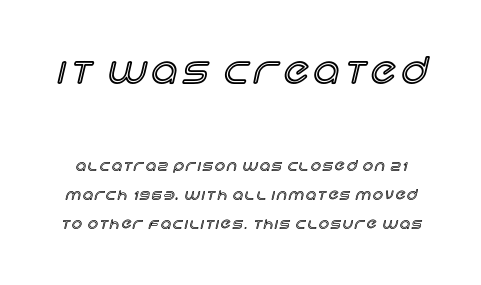
{"width": "normal", "x_height": "large", "monospaced": "no", "underline": "no", "line_spacing": "loose", "line_spacing_ratio": 2.08, "larger_block": "first", "size_ratio": 2.57, "glyph_px": 36}
